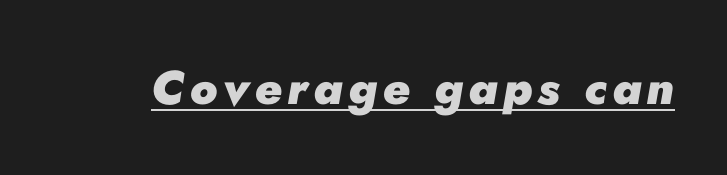
Q: Is the text bold? A: Yes.
Q: Is the text italic (slanted)? A: Yes, it leans right by about 10 degrees.
Q: Is the text underlined? A: Yes.
Q: Width (condensed, normal, or wide)? A: Normal.
Q: Stroke contrast? A: Low.
Q: x-height? A: Small.
Q: Monospaced? A: No.
